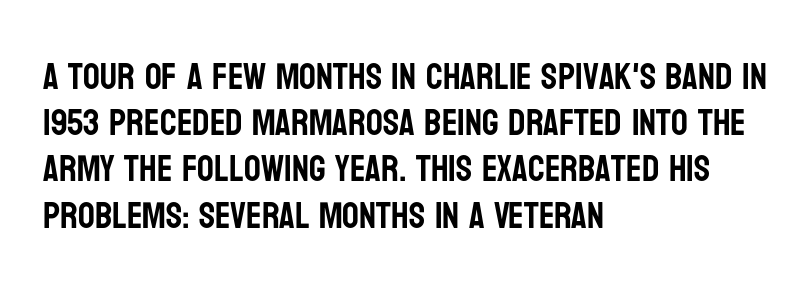
Note the varied advance widths — an 'i' is clearly narrower than an 'm'. The specimen reads as upright at a glance. Clear beneath every line of the passage. The letters sit at their default tracking, neither squeezed nor spread. I'd call this a sans setting — the letters go barefoot.
